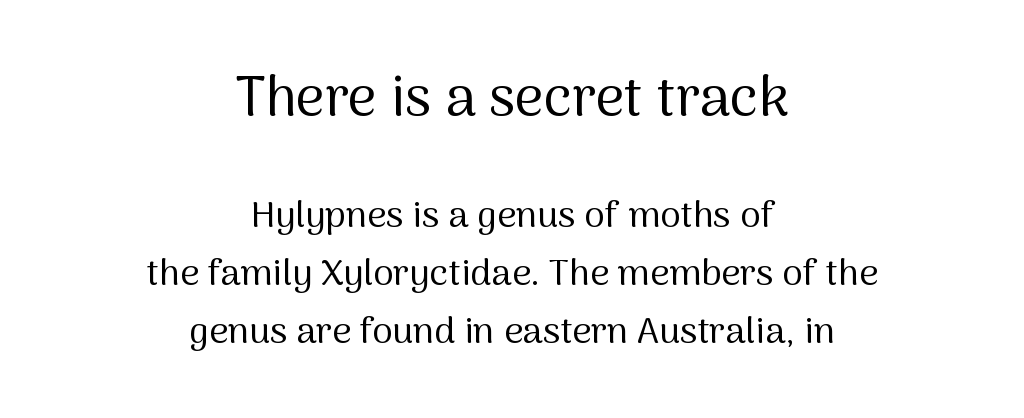
The image shows 56 px regular-weight sans-serif type, upright; set centered, normal line spacing (1.57x), normal letter spacing, not underlined; the first (top) block is 1.51x larger; medium stroke contrast and a medium x-height.
